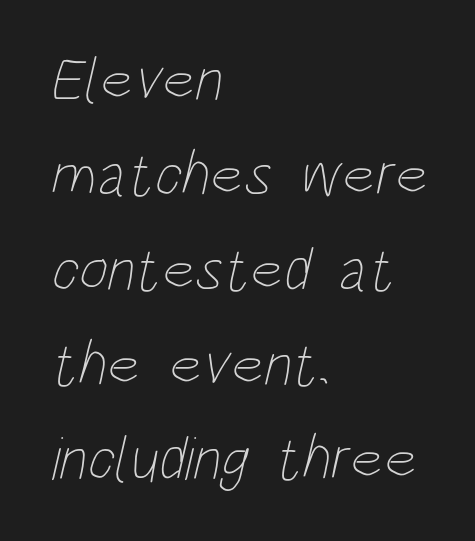
{"bold": "no", "weight": "thin", "width": "condensed", "stroke_contrast": "low", "x_height": "large", "monospaced": "no", "underline": "no", "align": "left", "line_spacing": "normal", "line_spacing_ratio": 1.53, "letter_spacing": "normal", "letter_spacing_em": 0.0, "glyph_px": 62}
